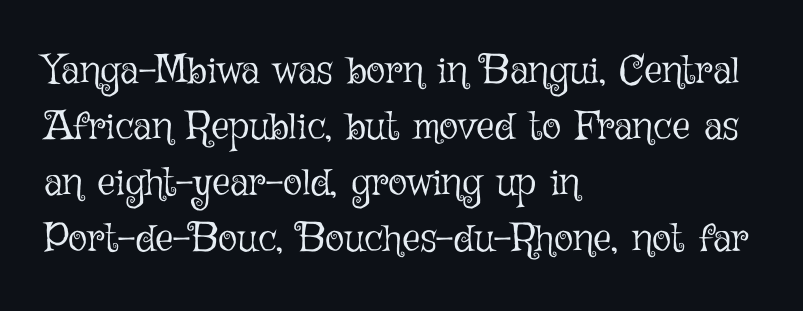
Q: Is the text bold? A: No.
Q: Is the text italic (slanted)? A: No, it is upright.
Q: Is the text underlined? A: No.
Q: How is the paragraph aligned? A: Left-aligned.
Q: Is the spacing between letters normal or unusually wide? A: Normal.
Q: Is the spacing between lines tight, normal or loose? A: Normal.
Q: Width (condensed, normal, or wide)? A: Normal.
Q: Stroke contrast? A: Low.
Q: x-height? A: Medium.
Q: Monospaced? A: No.
